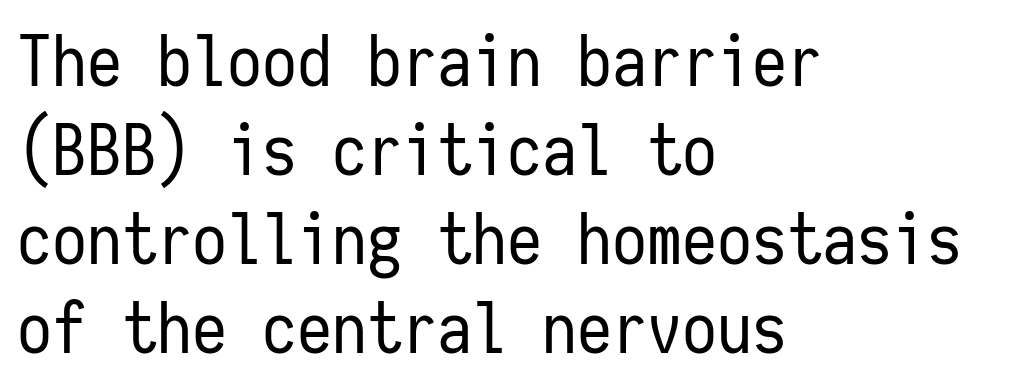
{"serif": "no", "italic": "no", "bold": "no", "weight": "regular", "width": "condensed", "stroke_contrast": "low", "x_height": "medium", "monospaced": "yes", "underline": "no", "align": "left", "line_spacing": "normal", "line_spacing_ratio": 1.27, "letter_spacing": "normal", "letter_spacing_em": 0.0, "glyph_px": 70}
